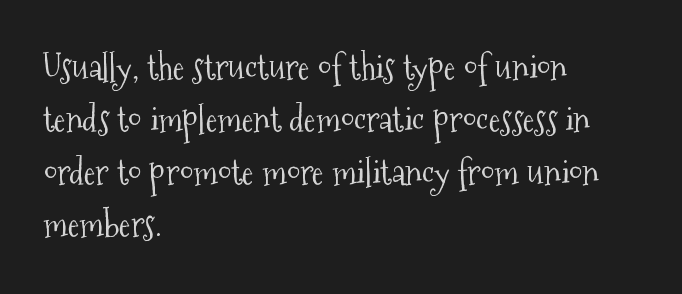
The letterforms sit at book weight or below. The rendering uses natural spacing where letterforms have individual widths. The space beneath each line is pristine and unruled. If you drew a line through each stem, it would be perfectly vertical. Short note: letters normally spaced. To sum up the face: it has serifs.
